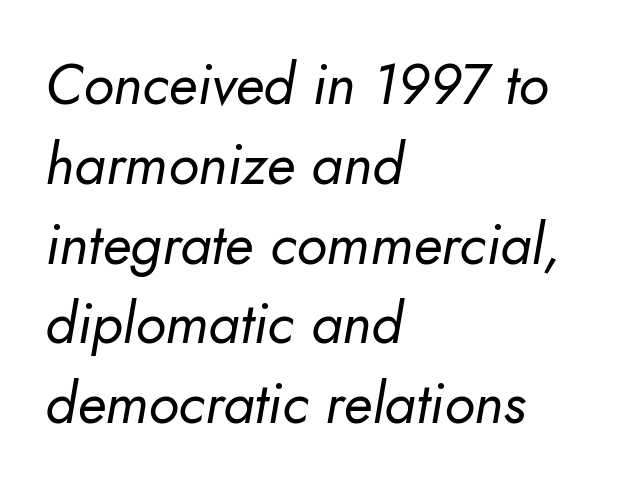
Q: Is the text bold? A: No.
Q: Is the text italic (slanted)? A: Yes, it leans right by about 10 degrees.
Q: Is the text underlined? A: No.
Q: How is the paragraph aligned? A: Left-aligned.
Q: Is the spacing between letters normal or unusually wide? A: Normal.
Q: Is the spacing between lines tight, normal or loose? A: Normal.
Q: Width (condensed, normal, or wide)? A: Normal.
Q: Stroke contrast? A: Low.
Q: x-height? A: Small.
Q: Monospaced? A: No.
